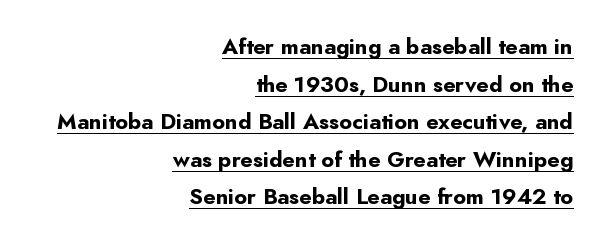
{"italic": "no", "bold": "yes", "underline": "yes", "align": "right", "line_spacing_ratio": 1.71, "letter_spacing": "normal", "letter_spacing_em": 0.0, "glyph_px": 22}
